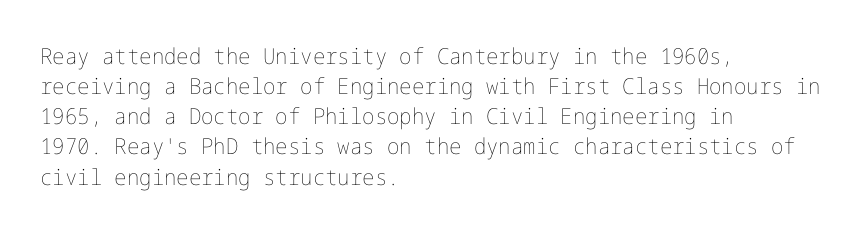
Q: Is the text bold? A: No.
Q: Is the text italic (slanted)? A: No, it is upright.
Q: Is the text underlined? A: No.
Q: How is the paragraph aligned? A: Left-aligned.
Q: Is the spacing between letters normal or unusually wide? A: Normal.
Q: Is the spacing between lines tight, normal or loose? A: Normal.
